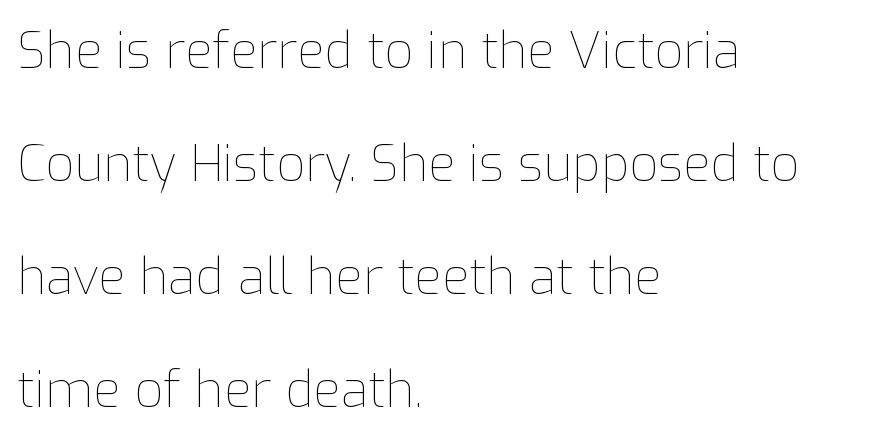
No letter is thick-stroked: the sample isn't bold. The glyphs are unaccompanied by any horizontal stroke below them. Line starts are locked; line ends wander. Style check: upright. These lines stand farther apart than default settings would place them.
